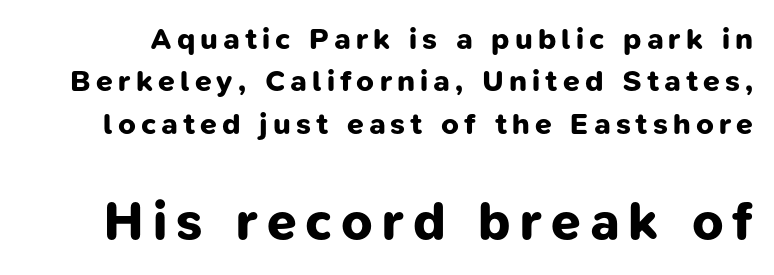
The image shows 53 px bold sans-serif type; set normal line spacing (1.41x), not underlined; the second (bottom) block is 1.77x larger; low stroke contrast and a medium x-height.
